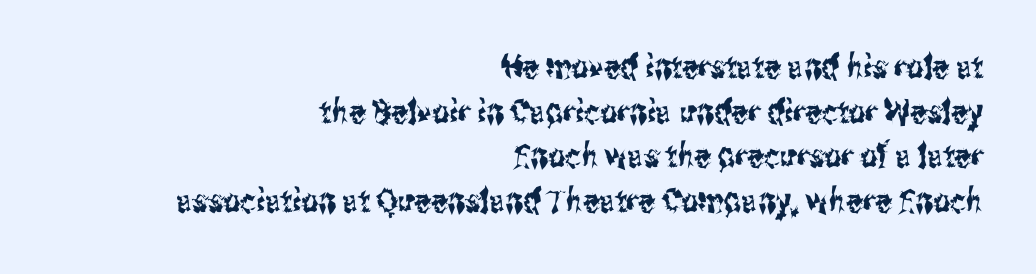
The image shows 33 px condensed sans-serif type, upright; set right-aligned, normal line spacing (1.35x), normal letter spacing, not underlined; medium stroke contrast and a medium x-height.
